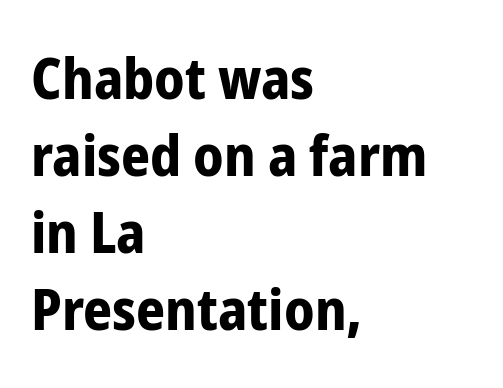
Each new line begins a customary step beneath the previous one. The face used here has the dense, thick strokes of a bold. How are the letters spaced? Ordinarily, with no added tracking. If you drew a line through each stem, it would be perfectly vertical. This sample uses a sans-serif face. The passage is arranged the way most books set body copy — flush left.
